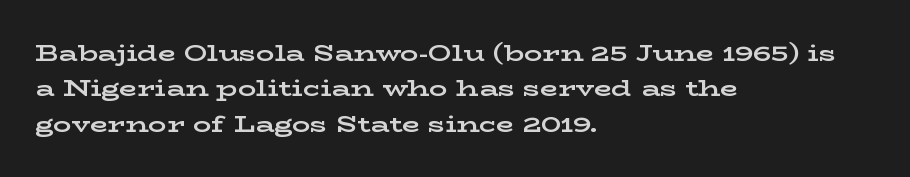
The strip under each line holds only bare page. The designer left line spacing at the default. Typeset ragged right — the left edge is the straight one. Heavy-handed strokes throughout: this text is bold.
